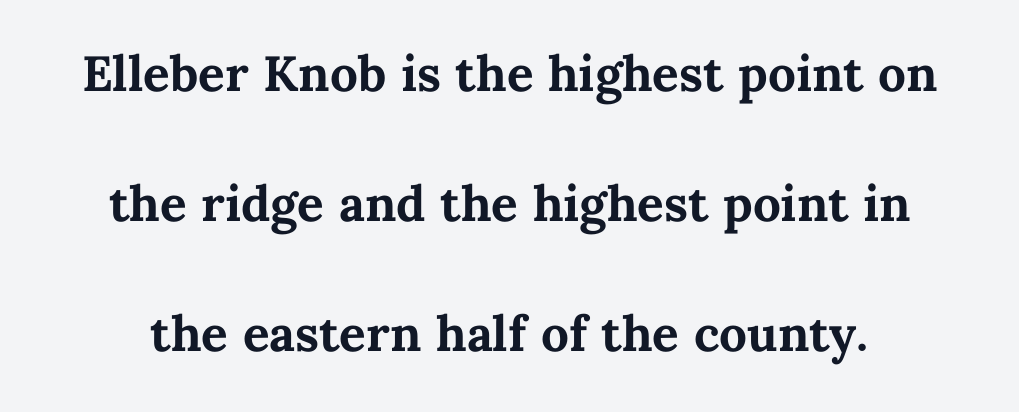
The gaps between neighbouring characters are ordinary and unremarkable. This sample uses an upright cut, with every glyph sitting square on the baseline. Bare-footed words on every line. This sample trades compactness for vertical openness between lines.
